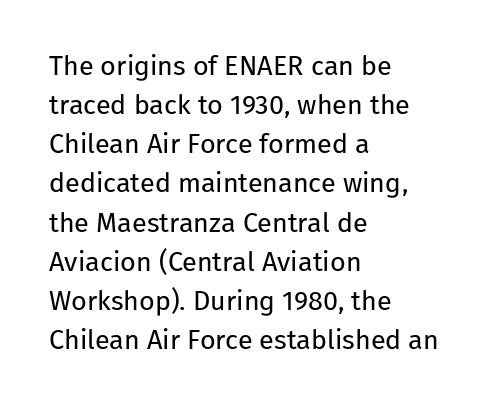
The image shows 27 px text type, upright; set left-aligned, normal line spacing (1.45x), normal letter spacing, not underlined.
